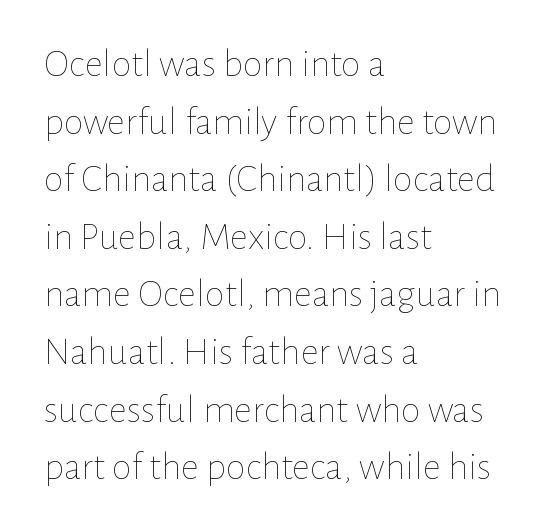
{"italic": "no", "bold": "no", "weight": "thin", "width": "normal", "stroke_contrast": "low", "x_height": "medium", "monospaced": "no", "underline": "no", "align": "left", "line_spacing": "normal", "line_spacing_ratio": 1.44, "letter_spacing": "normal", "letter_spacing_em": 0.0, "glyph_px": 40}
